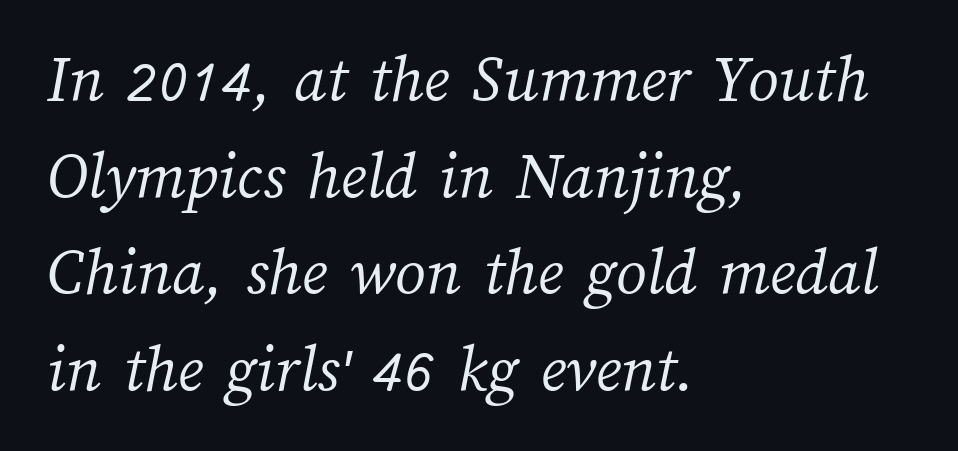
The image shows 68 px light type; set left-aligned, normal line spacing (1.42x), normal letter spacing, not underlined; medium stroke contrast and a medium x-height.
